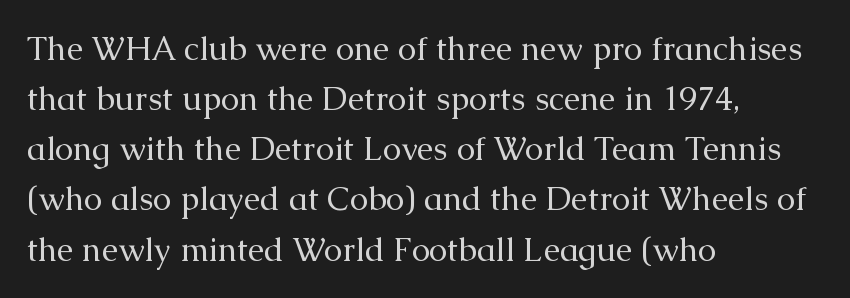
Is the block centered? No — it sits flush against the left margin. No chunkiness to these letters — they're not bold. This block has exactly the height ordinary leading produces. The horizontal fit of the characters is conventional and even. You can tell it's not italic because the verticals are truly vertical.
